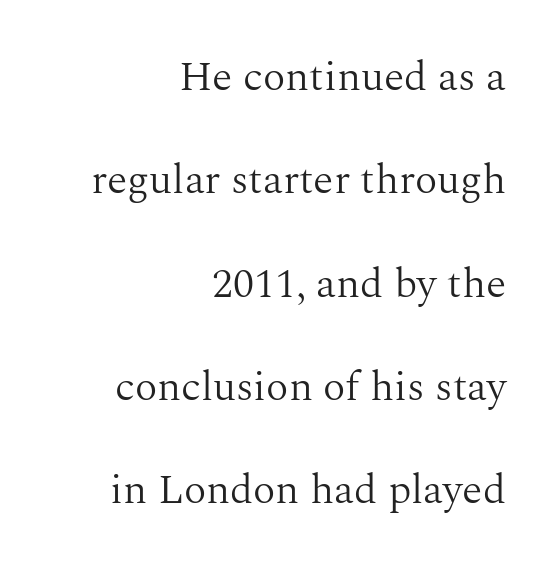
The image shows 42 px light serif type, upright; set right-aligned, loose line spacing (2.46x), normal letter spacing, not underlined; medium stroke contrast and a medium x-height.
